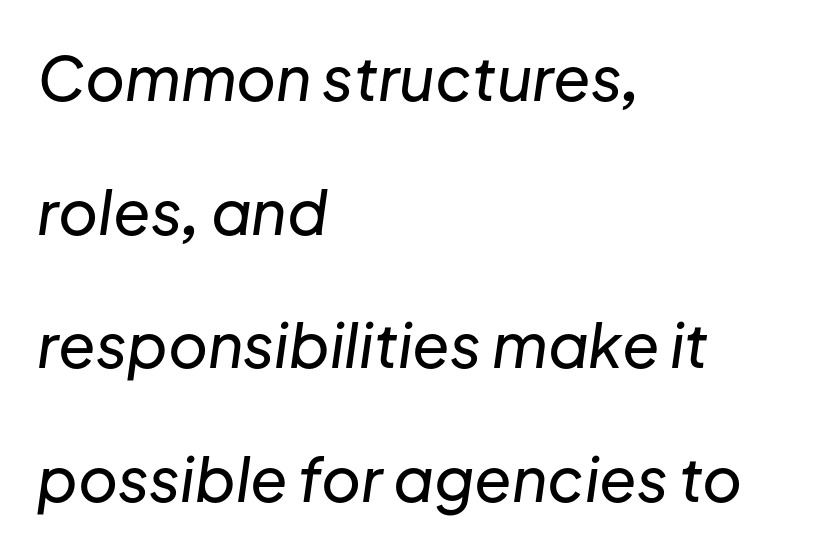
The image shows 61 px text type, italic (leaning right); set left-aligned, loose line spacing (2.19x), normal letter spacing, not underlined; low stroke contrast and a medium x-height.
